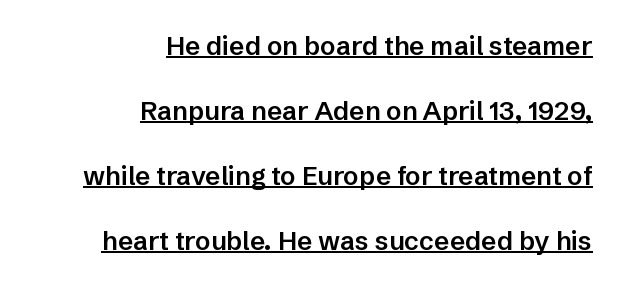
Compared with typical body copy, the letter spacing here is the same. The words here are underlined. Whoever set this chose breathing room over compactness in the vertical rhythm. Alignment: flush right. This is roman type, the default non-slanted kind.
